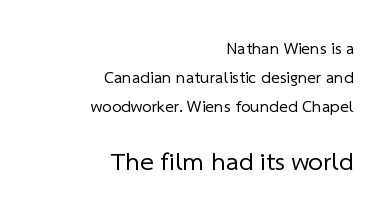
Q: Is the text bold? A: No.
Q: Is the text underlined? A: No.
Q: How is the paragraph aligned? A: Right-aligned.
Q: Is the spacing between letters normal or unusually wide? A: Normal.
Q: Is the spacing between lines tight, normal or loose? A: Normal.
Q: Which block of text is set in a larger size, the first (top) or the second (bottom)? A: The second (bottom) one.
